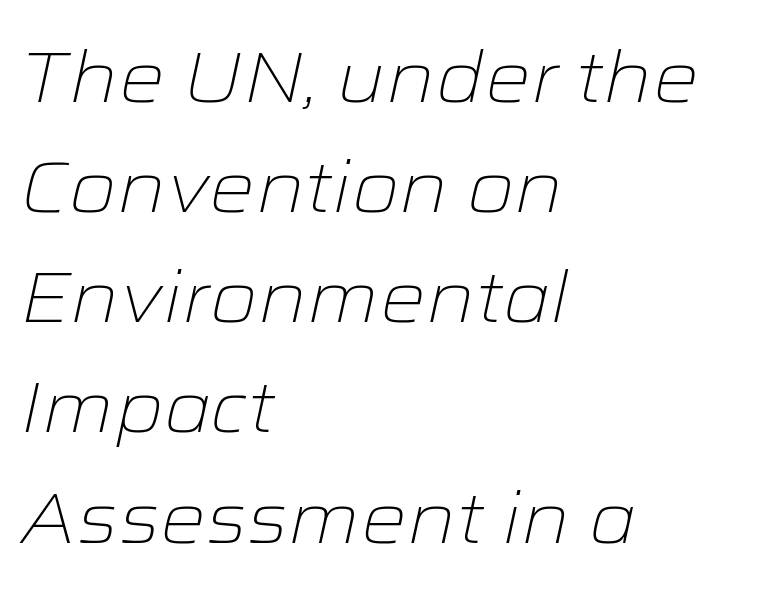
{"italic": "yes", "lean": "right", "slant_degrees": 12, "bold": "no", "weight": "light", "width": "wide", "stroke_contrast": "low", "x_height": "medium", "monospaced": "no", "underline": "no", "align": "left", "line_spacing": "normal", "line_spacing_ratio": 1.53, "letter_spacing": "normal", "letter_spacing_em": 0.0, "glyph_px": 72}
